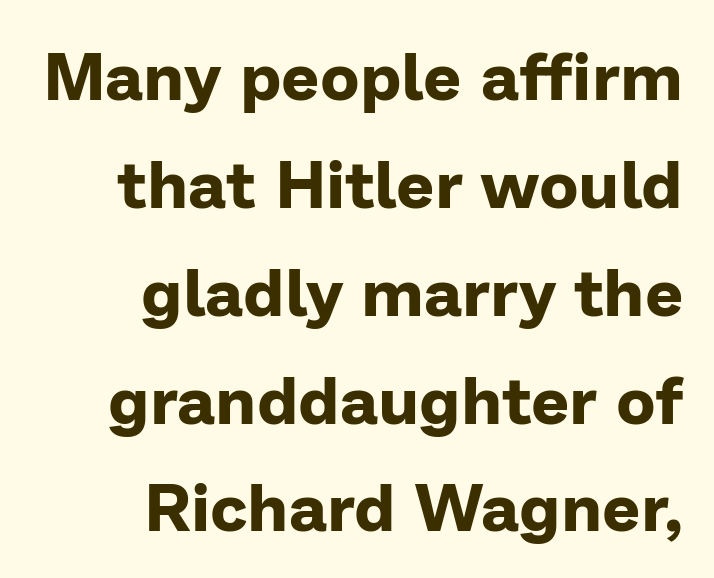
In CSS terms this would be text-align: right. Check under the words: just untouched page. Nope, not italic — everything's standing straight. Letter spacing: default. Is this a fixed-width face? No — the glyphs have proportional, varying widths. Each letter's strokes conclude bluntly, with no projecting serifs.
